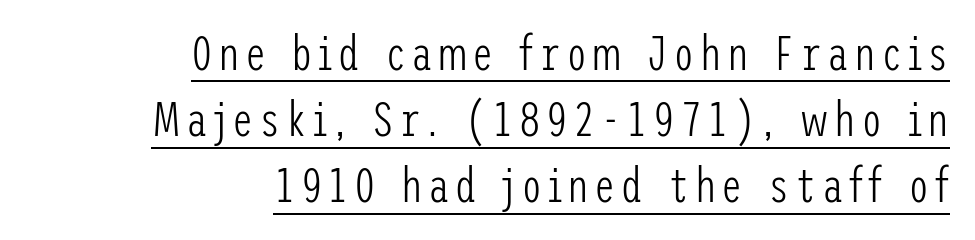
{"serif": "no", "italic": "no", "bold": "no", "weight": "light", "width": "condensed", "stroke_contrast": "low", "x_height": "medium", "underline": "yes", "align": "right", "line_spacing": "normal", "line_spacing_ratio": 1.38, "glyph_px": 48}
